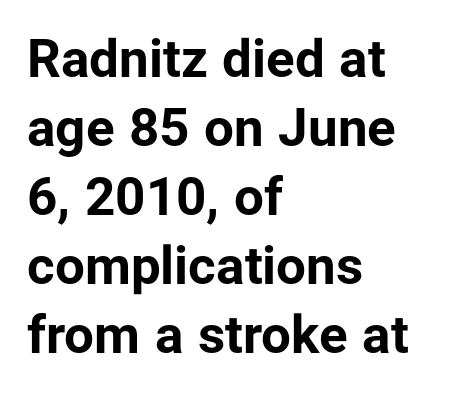
{"serif": "no", "italic": "no", "bold": "yes", "weight": "bold", "width": "normal", "stroke_contrast": "low", "x_height": "medium", "monospaced": "no", "underline": "no", "align": "left", "line_spacing": "normal", "line_spacing_ratio": 1.3, "letter_spacing": "normal", "letter_spacing_em": 0.0, "glyph_px": 53}
